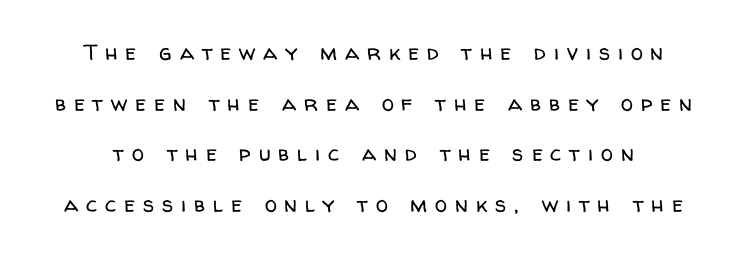
{"italic": "no", "bold": "no", "underline": "no", "line_spacing": "loose", "line_spacing_ratio": 2.3, "letter_spacing": "wide", "letter_spacing_em": 0.36, "glyph_px": 22}
